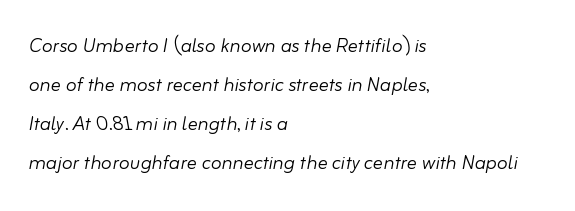
A clean baseline with only descenders dipping below it. Slant detected: the letters are inclined. The setting favours the left margin, as ordinary paragraphs usually do. How are the letters spaced? Ordinarily, with no added tracking. The passage shown is not bold in any degree.
